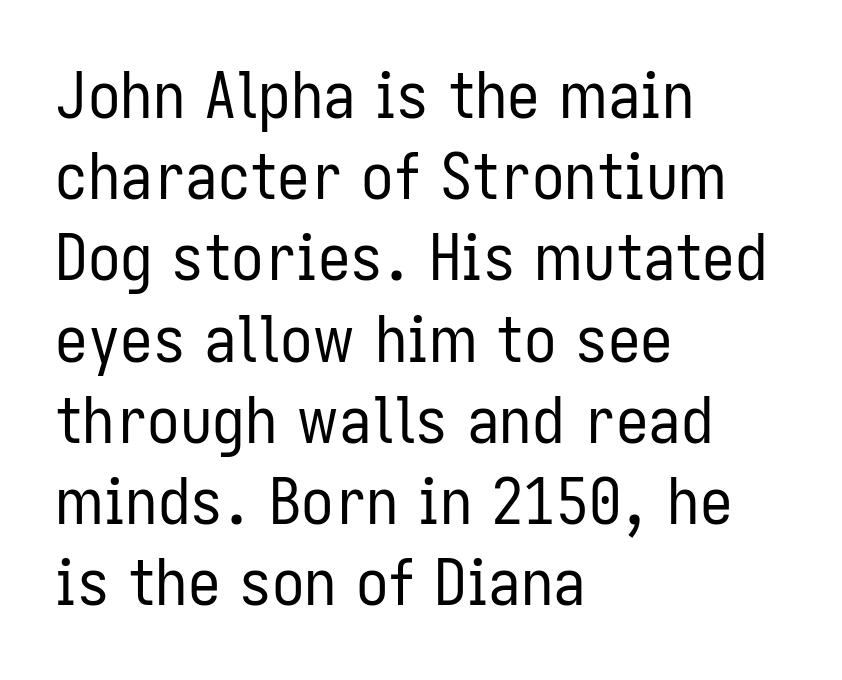
Q: Is the text bold? A: No.
Q: Is the text italic (slanted)? A: No, it is upright.
Q: Is the typeface a serif or a sans-serif typeface? A: Sans-serif.
Q: Is the text underlined? A: No.
Q: How is the paragraph aligned? A: Left-aligned.
Q: Is the spacing between letters normal or unusually wide? A: Normal.
Q: Is the spacing between lines tight, normal or loose? A: Normal.
Q: Width (condensed, normal, or wide)? A: Condensed.
Q: Stroke contrast? A: Low.
Q: x-height? A: Medium.
Q: Monospaced? A: No.
